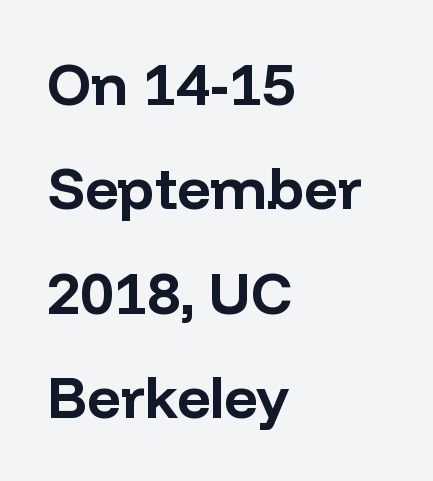
{"serif": "no", "italic": "no", "bold": "yes", "weight": "bold", "width": "normal", "stroke_contrast": "low", "x_height": "medium", "monospaced": "no", "underline": "no", "align": "left", "line_spacing_ratio": 1.8, "letter_spacing": "normal", "letter_spacing_em": 0.0, "glyph_px": 58}
